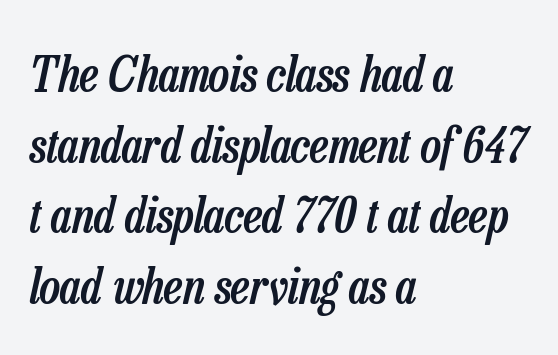
Q: Is the text bold? A: Semi-bold.
Q: Is the text italic (slanted)? A: Yes, it leans right by about 13 degrees.
Q: Is the text underlined? A: No.
Q: How is the paragraph aligned? A: Left-aligned.
Q: Is the spacing between letters normal or unusually wide? A: Normal.
Q: Is the spacing between lines tight, normal or loose? A: Normal.
Q: Width (condensed, normal, or wide)? A: Condensed.
Q: Stroke contrast? A: Low.
Q: x-height? A: Medium.
Q: Monospaced? A: No.
